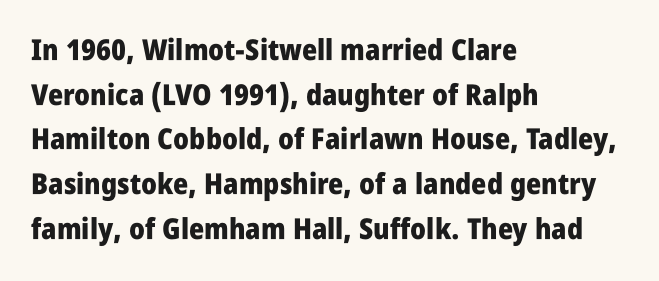
The image shows 29 px heavy, condensed sans-serif type, upright; set left-aligned, normal line spacing (1.54x), normal letter spacing, not underlined; low stroke contrast and a large x-height.
